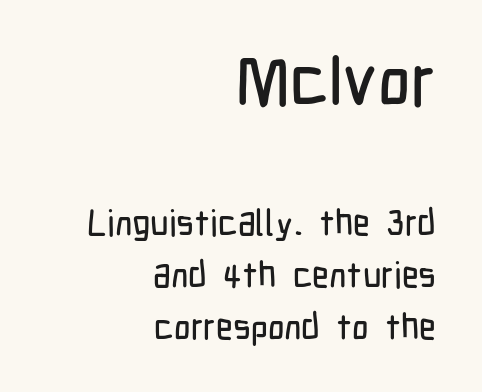
{"serif": "no", "italic": "no", "width": "condensed", "stroke_contrast": "low", "x_height": "medium", "monospaced": "no", "underline": "no", "align": "right", "line_spacing": "normal", "line_spacing_ratio": 1.44, "letter_spacing": "normal", "letter_spacing_em": 0.0, "larger_block": "first", "size_ratio": 1.97, "glyph_px": 71}
